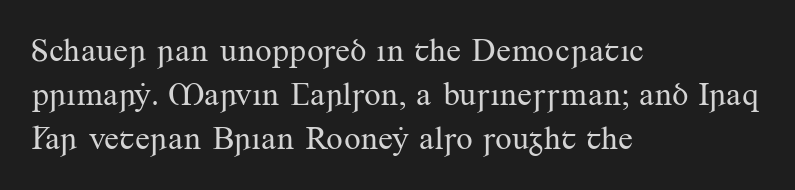
{"serif": "yes", "italic": "no", "bold": "no", "weight": "regular", "width": "normal", "stroke_contrast": "medium", "x_height": "small", "monospaced": "no", "underline": "no", "align": "left", "line_spacing": "normal", "line_spacing_ratio": 1.34, "letter_spacing": "normal", "letter_spacing_em": 0.0, "glyph_px": 33}
